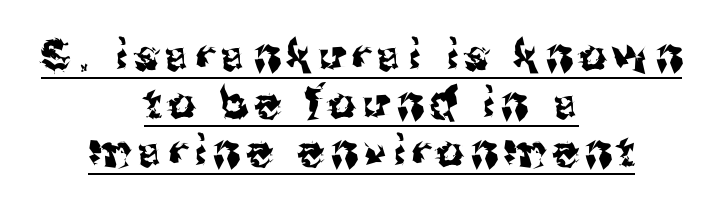
{"serif": "no", "italic": "no", "width": "normal", "stroke_contrast": "medium", "x_height": "medium", "monospaced": "no", "underline": "yes", "align": "center", "line_spacing": "tight", "line_spacing_ratio": 1.12, "glyph_px": 43}
